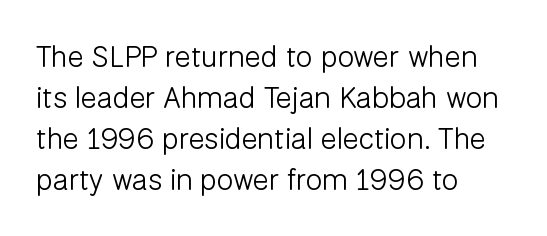
The image shows 30 px light sans-serif type, upright; set left-aligned, normal line spacing (1.37x), normal letter spacing, not underlined; low stroke contrast and a medium x-height.
